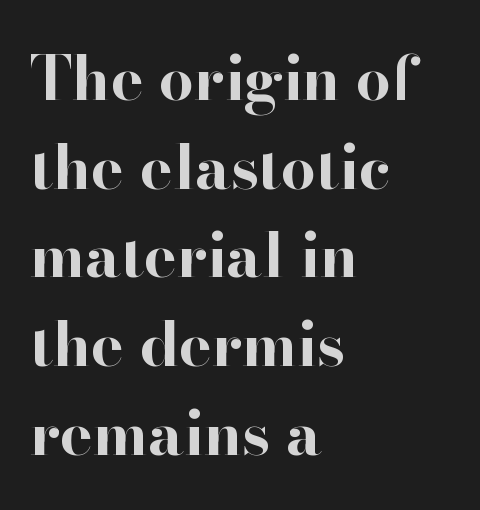
Q: Is the text bold? A: Yes.
Q: Is the text italic (slanted)? A: No, it is upright.
Q: Is the typeface a serif or a sans-serif typeface? A: Serif.
Q: Is the text underlined? A: No.
Q: How is the paragraph aligned? A: Left-aligned.
Q: Is the spacing between letters normal or unusually wide? A: Normal.
Q: Is the spacing between lines tight, normal or loose? A: Normal.
Q: Width (condensed, normal, or wide)? A: Normal.
Q: Stroke contrast? A: High.
Q: x-height? A: Small.
Q: Monospaced? A: No.
